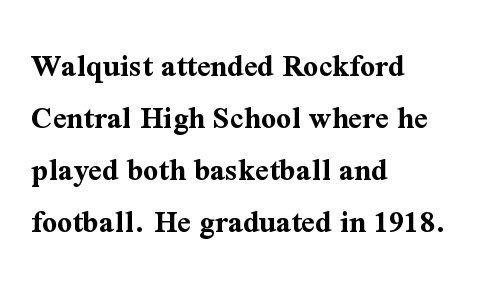
The image shows 33 px bold serif type, upright; set left-aligned, normal line spacing (1.58x), normal letter spacing, not underlined; medium stroke contrast and a medium x-height.
